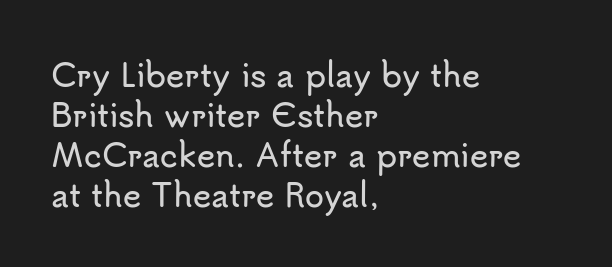
Q: Is the text italic (slanted)? A: No, it is upright.
Q: Is the typeface a serif or a sans-serif typeface? A: Sans-serif.
Q: Is the text underlined? A: No.
Q: How is the paragraph aligned? A: Left-aligned.
Q: Is the spacing between letters normal or unusually wide? A: Normal.
Q: Is the spacing between lines tight, normal or loose? A: Normal.
Q: Width (condensed, normal, or wide)? A: Normal.
Q: Stroke contrast? A: Low.
Q: x-height? A: Small.
Q: Monospaced? A: No.
